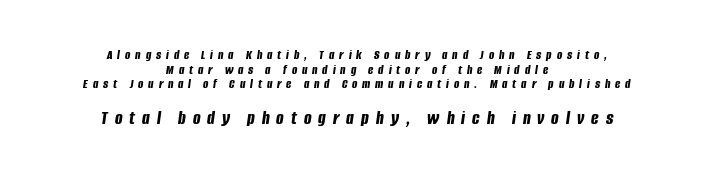
{"italic": "yes", "lean": "right", "slant_degrees": 8, "bold": "yes", "underline": "no", "align": "center", "line_spacing": "tight", "line_spacing_ratio": 1.04, "letter_spacing": "wide", "letter_spacing_em": 0.35, "larger_block": "second", "size_ratio": 1.43, "glyph_px": 20}
